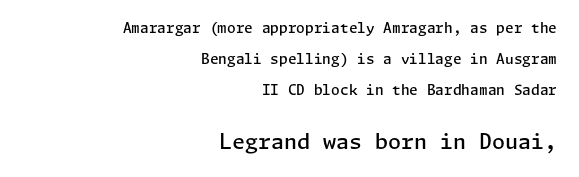
Scale increases going downward across the two blocks. The lettering holds an erect, upright posture throughout. The compositor pushed each line to the right boundary. Summary of weight: moderately heavy, a semibold.
